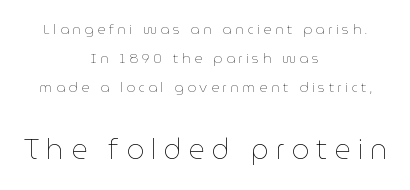
The image shows 28 px thin type, upright; set centered, loose line spacing (2.07x), unusually wide letter spacing (+0.25 em), not underlined; the second (bottom) block is 2.0x larger; low stroke contrast and a medium x-height.
